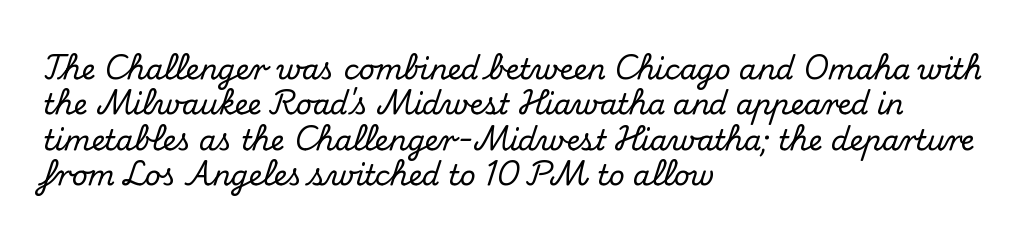
{"serif": "yes", "width": "normal", "stroke_contrast": "medium", "x_height": "small", "monospaced": "no", "underline": "no", "align": "left", "line_spacing": "normal", "line_spacing_ratio": 1.26, "letter_spacing": "normal", "letter_spacing_em": 0.0, "glyph_px": 28}
